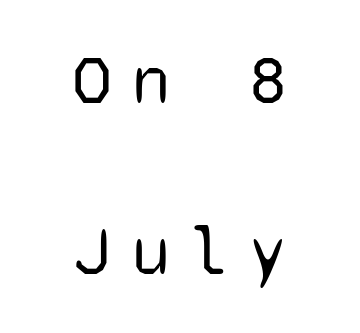
Here the designer chose a console-style face with uniform glyph widths. Lines of text with bare space underneath. The vertical gap from one line to the next is large. Stroke thickness stays within the range of a standard reading face or lighter. Nope, not italic — everything's standing straight. Where is the straight margin? There isn't one; the lines are centered.
